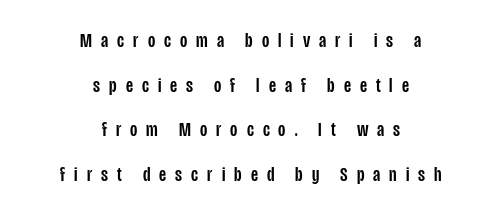
The image shows 21 px text type, upright; set centered, loose line spacing (2.13x), unusually wide letter spacing (+0.43 em), not underlined.
